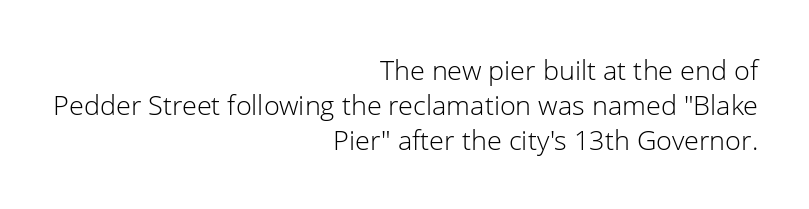
{"italic": "no", "bold": "no", "underline": "no", "align": "right", "line_spacing": "normal", "line_spacing_ratio": 1.29, "letter_spacing": "normal", "letter_spacing_em": 0.0, "glyph_px": 27}
